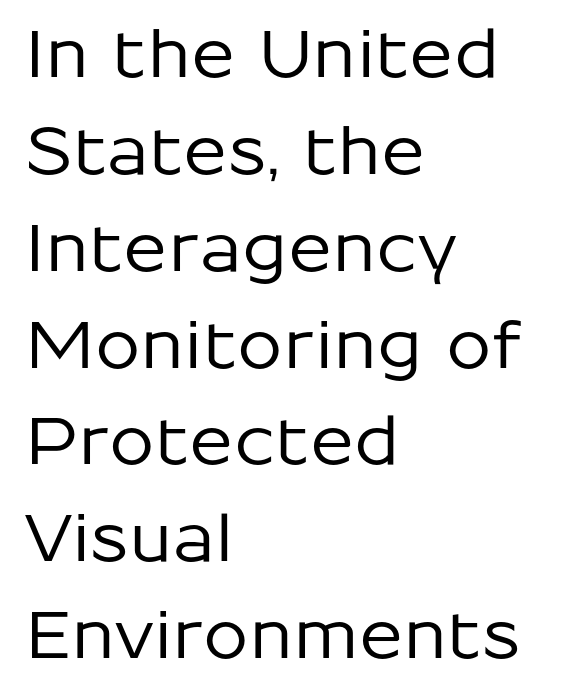
{"serif": "no", "italic": "no", "width": "normal", "stroke_contrast": "low", "x_height": "medium", "monospaced": "no", "underline": "no", "align": "left", "line_spacing": "normal", "line_spacing_ratio": 1.49, "letter_spacing": "normal", "letter_spacing_em": 0.0, "glyph_px": 65}
